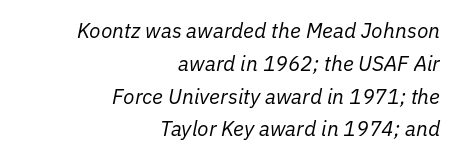
The image shows 21 px text type, italic (leaning right); set right-aligned, normal line spacing (1.56x), normal letter spacing, not underlined.
